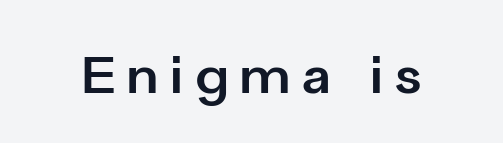
{"serif": "no", "italic": "no", "bold": "yes", "weight": "bold", "width": "normal", "stroke_contrast": "low", "x_height": "medium", "monospaced": "no", "underline": "no", "letter_spacing": "wide", "letter_spacing_em": 0.23, "glyph_px": 51}
